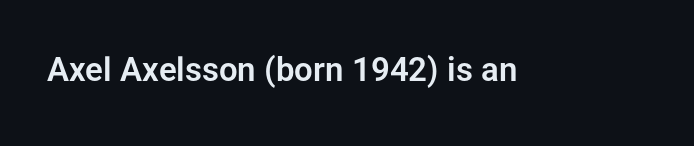
{"serif": "no", "italic": "no", "width": "normal", "stroke_contrast": "low", "x_height": "medium", "monospaced": "no", "underline": "no", "letter_spacing": "normal", "letter_spacing_em": 0.0, "glyph_px": 33}
